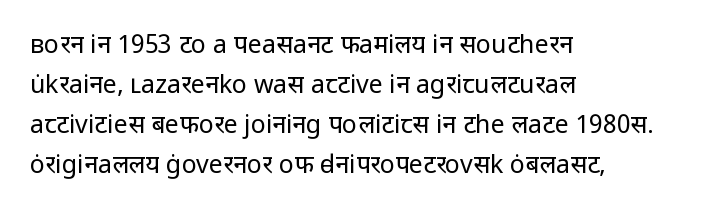
{"italic": "no", "bold": "no", "underline": "no", "align": "left", "line_spacing": "normal", "line_spacing_ratio": 1.6, "letter_spacing": "normal", "letter_spacing_em": 0.0, "glyph_px": 25}
